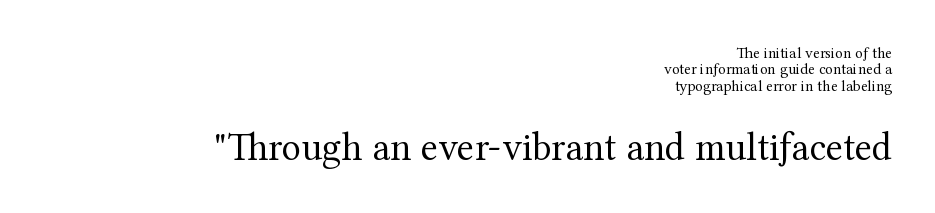
Q: Is the text bold? A: No.
Q: Is the text italic (slanted)? A: No, it is upright.
Q: Is the typeface a serif or a sans-serif typeface? A: Serif.
Q: Is the text underlined? A: No.
Q: How is the paragraph aligned? A: Right-aligned.
Q: Is the spacing between letters normal or unusually wide? A: Normal.
Q: Is the spacing between lines tight, normal or loose? A: Tight.
Q: Which block of text is set in a larger size, the first (top) or the second (bottom)? A: The second (bottom) one.
Q: Width (condensed, normal, or wide)? A: Normal.
Q: Stroke contrast? A: Medium.
Q: x-height? A: Medium.
Q: Monospaced? A: No.
